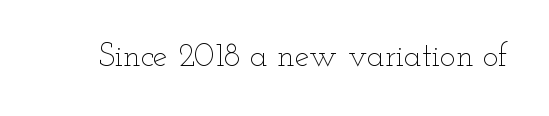
The image shows 33 px thin, wide type, upright; set normal letter spacing, not underlined; low stroke contrast and a small x-height.
